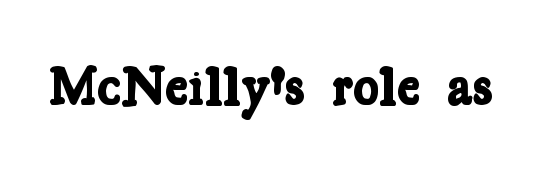
Q: Is the text bold? A: Yes.
Q: Is the typeface a serif or a sans-serif typeface? A: Serif.
Q: Is the text underlined? A: No.
Q: Is the spacing between letters normal or unusually wide? A: Normal.
Q: Width (condensed, normal, or wide)? A: Condensed.
Q: Stroke contrast? A: Low.
Q: x-height? A: Medium.
Q: Monospaced? A: No.
